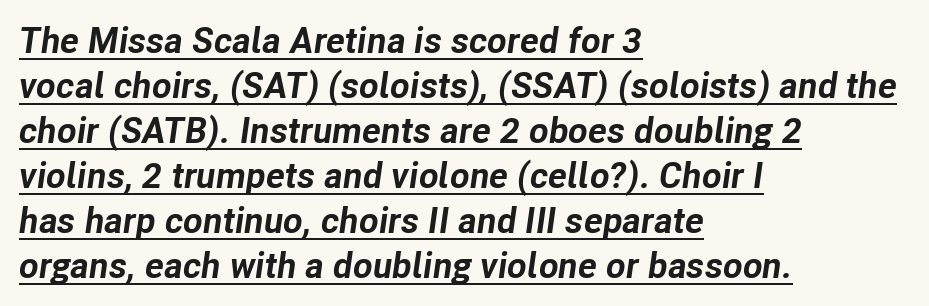
Q: Is the text bold? A: Yes.
Q: Is the text italic (slanted)? A: Yes, it leans right by about 8 degrees.
Q: Is the text underlined? A: Yes.
Q: How is the paragraph aligned? A: Left-aligned.
Q: Is the spacing between letters normal or unusually wide? A: Normal.
Q: Is the spacing between lines tight, normal or loose? A: Normal.
Q: Width (condensed, normal, or wide)? A: Normal.
Q: Stroke contrast? A: Low.
Q: x-height? A: Medium.
Q: Monospaced? A: No.
